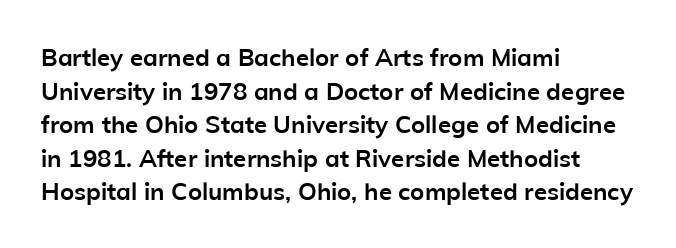
Q: Is the text bold? A: Yes.
Q: Is the text italic (slanted)? A: No, it is upright.
Q: Is the text underlined? A: No.
Q: How is the paragraph aligned? A: Left-aligned.
Q: Is the spacing between letters normal or unusually wide? A: Normal.
Q: Is the spacing between lines tight, normal or loose? A: Normal.
